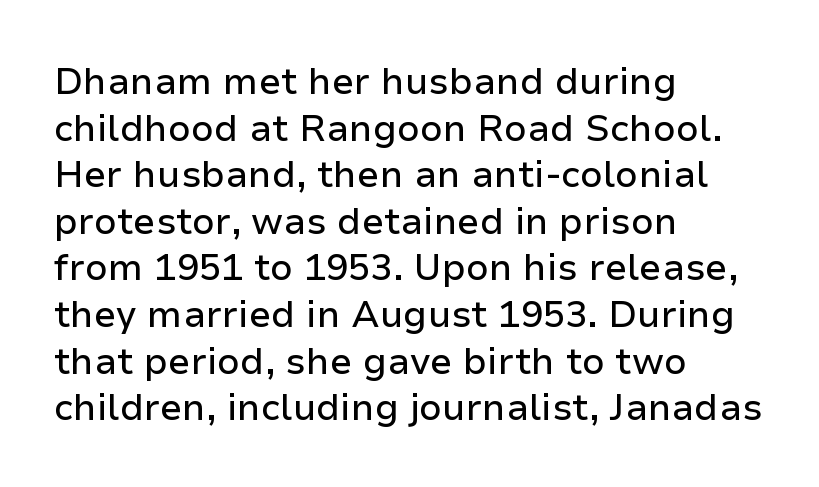
The image shows 37 px sans-serif type, upright; set left-aligned, normal line spacing (1.26x), normal letter spacing, not underlined; low stroke contrast and a medium x-height.
